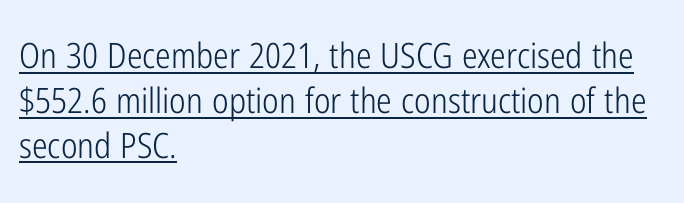
Q: Is the text bold? A: No.
Q: Is the text italic (slanted)? A: No, it is upright.
Q: Is the typeface a serif or a sans-serif typeface? A: Sans-serif.
Q: Is the text underlined? A: Yes.
Q: How is the paragraph aligned? A: Left-aligned.
Q: Is the spacing between letters normal or unusually wide? A: Normal.
Q: Is the spacing between lines tight, normal or loose? A: Normal.
Q: Width (condensed, normal, or wide)? A: Condensed.
Q: Stroke contrast? A: Low.
Q: x-height? A: Medium.
Q: Monospaced? A: No.
